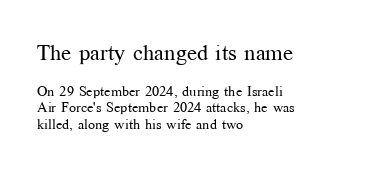
Notice how the passage keeps a crisp vertical edge on the left only. This reads as an unemphasized weight, regular at the heaviest. Style check: upright. Between these two stacked blocks, the higher one wins on size. Short note: letters normally spaced.
